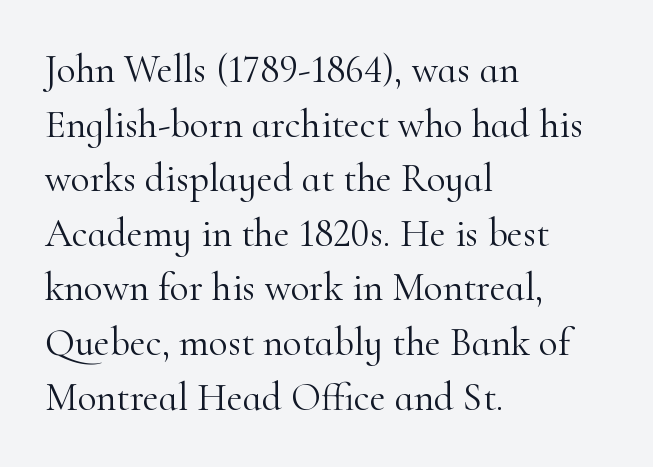
{"serif": "yes", "italic": "no", "bold": "no", "weight": "light", "width": "normal", "stroke_contrast": "high", "x_height": "small", "monospaced": "no", "underline": "no", "align": "left", "line_spacing": "normal", "line_spacing_ratio": 1.4, "letter_spacing": "normal", "letter_spacing_em": 0.0, "glyph_px": 39}
